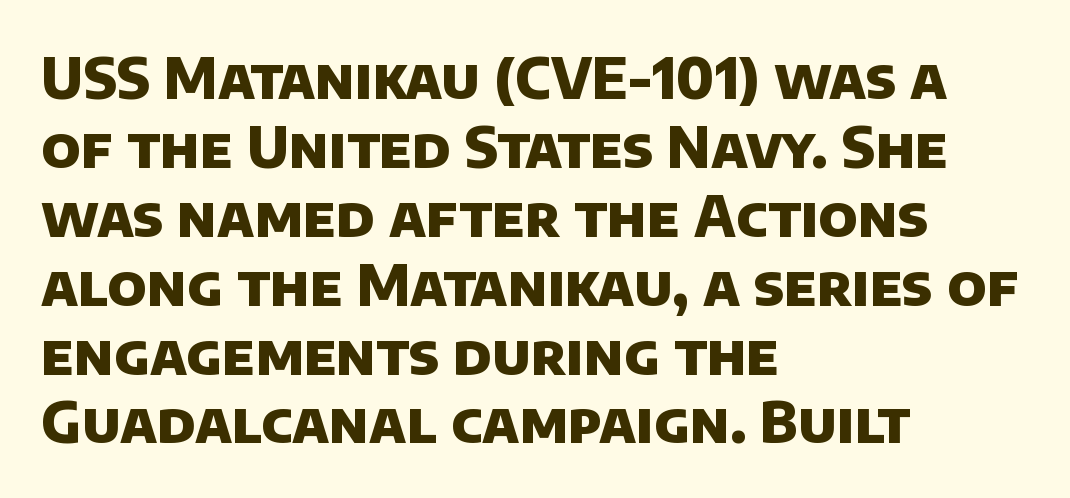
{"serif": "no", "bold": "yes", "weight": "heavy", "width": "normal", "stroke_contrast": "low", "x_height": "large", "monospaced": "no", "underline": "no", "align": "left", "line_spacing_ratio": 1.23, "letter_spacing": "normal", "letter_spacing_em": 0.0, "glyph_px": 56}
